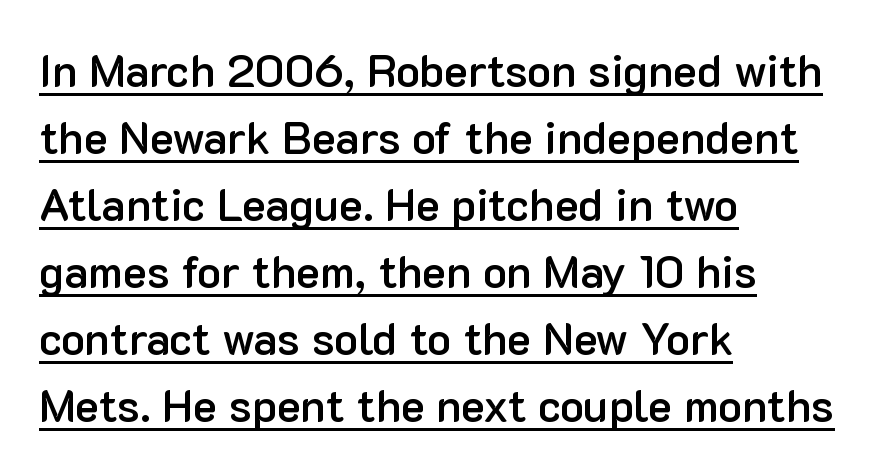
The text block is weighted toward the left margin, trailing off unevenly rightward. This sample uses a sans-serif face. A semibold gives these letters moderate extra thickness, short of bold. Spacing verdict: proportional, widths tailored to each character.
